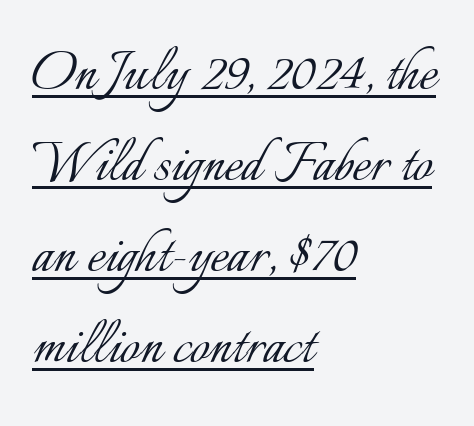
{"bold": "no", "weight": "light", "width": "normal", "stroke_contrast": "low", "x_height": "small", "monospaced": "no", "underline": "yes", "align": "left", "line_spacing": "normal", "line_spacing_ratio": 1.32, "letter_spacing": "normal", "letter_spacing_em": 0.0, "glyph_px": 69}
